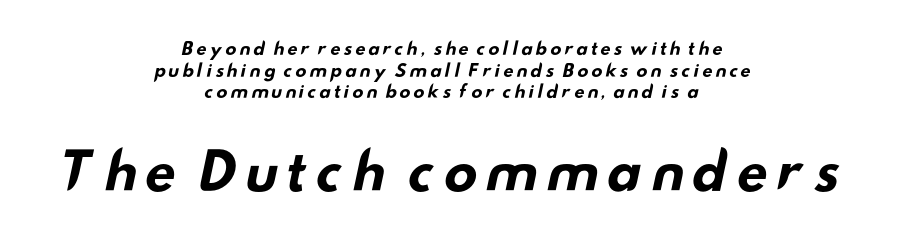
{"serif": "no", "bold": "yes", "weight": "bold", "width": "wide", "stroke_contrast": "low", "x_height": "small", "monospaced": "no", "underline": "no", "align": "center", "line_spacing": "normal", "line_spacing_ratio": 1.27, "larger_block": "second", "size_ratio": 3.0, "glyph_px": 51}
